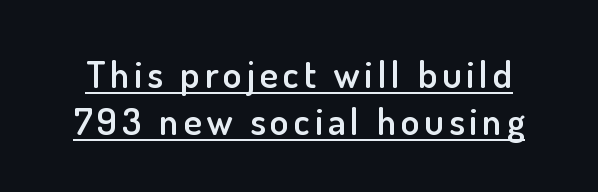
The image shows 38 px semibold sans-serif type, upright; set line spacing 1.23x, underlined; low stroke contrast and a small x-height.
